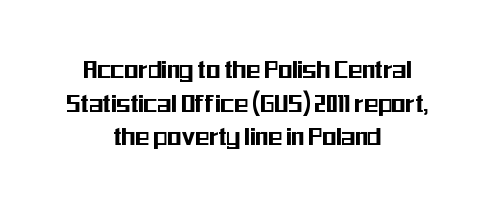
The image shows 29 px condensed sans-serif type, upright; set centered, line spacing 1.16x, normal letter spacing, not underlined; medium stroke contrast and a medium x-height.
